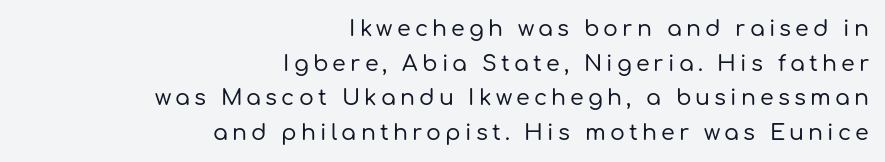
{"italic": "no", "underline": "no", "align": "right", "line_spacing": "normal", "line_spacing_ratio": 1.57, "glyph_px": 22}
